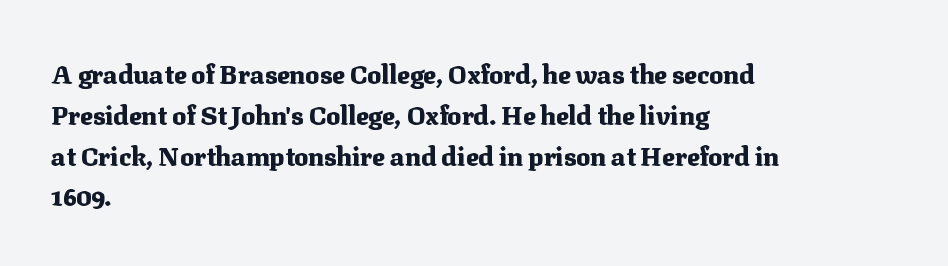
Q: Is the text bold? A: Yes.
Q: Is the text italic (slanted)? A: No, it is upright.
Q: Is the text underlined? A: No.
Q: How is the paragraph aligned? A: Left-aligned.
Q: Is the spacing between letters normal or unusually wide? A: Normal.
Q: Is the spacing between lines tight, normal or loose? A: Normal.
